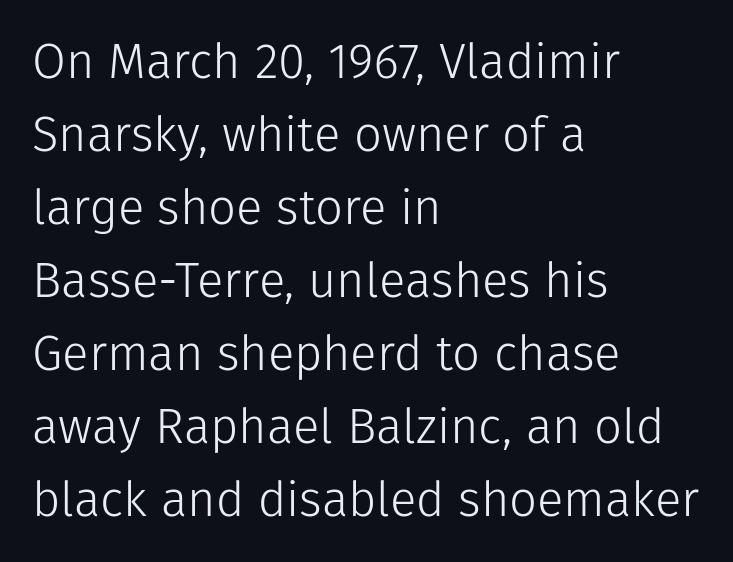
The image shows 49 px light sans-serif type, upright; set left-aligned, normal line spacing (1.49x), normal letter spacing, not underlined; low stroke contrast and a medium x-height.
